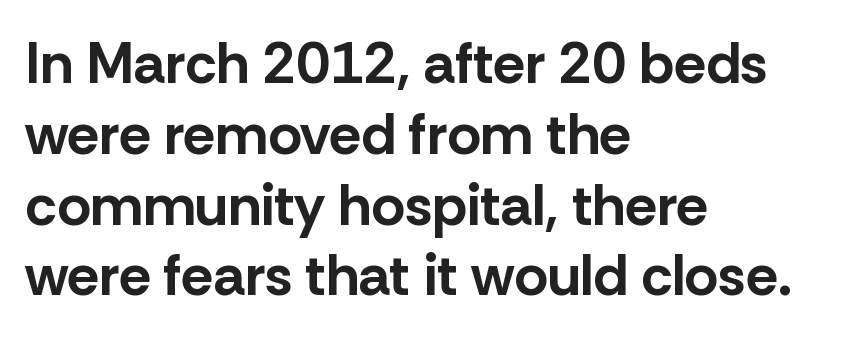
The area under the type is left untouched. In CSS terms this would be text-align: left. Its strokes are broad and dark, the hallmark of bold type. Short note: letters normally spaced. Serif or sans? Sans — the stroke terminals are bare. Character widths vary here, with narrow letters taking less room than wide ones.
